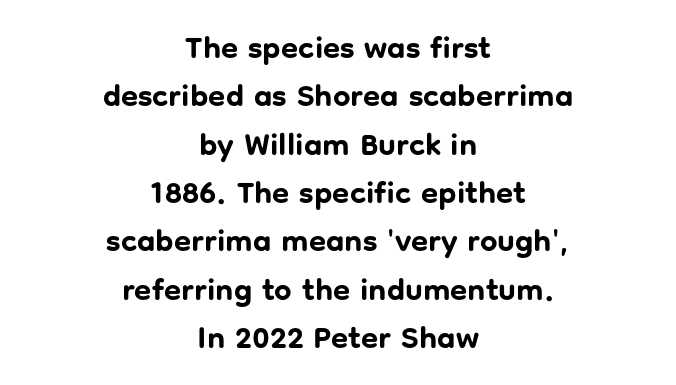
{"serif": "no", "italic": "no", "bold": "yes", "weight": "bold", "width": "normal", "stroke_contrast": "low", "x_height": "medium", "monospaced": "no", "underline": "no", "align": "center", "line_spacing": "normal", "line_spacing_ratio": 1.56, "letter_spacing": "normal", "letter_spacing_em": 0.0, "glyph_px": 31}
